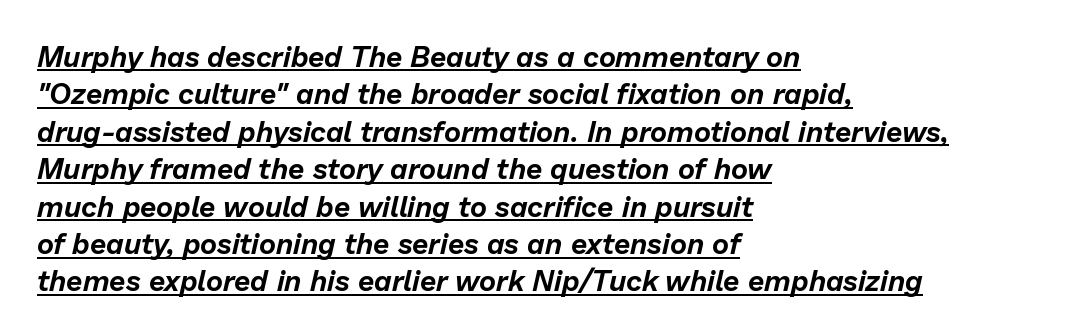
Casual observation: everything's shoved over to the left. Horizontal bands of white between lines are of average thickness. Character widths vary here, with narrow letters taking less room than wide ones. Emphasis-style slanted type is in use.
